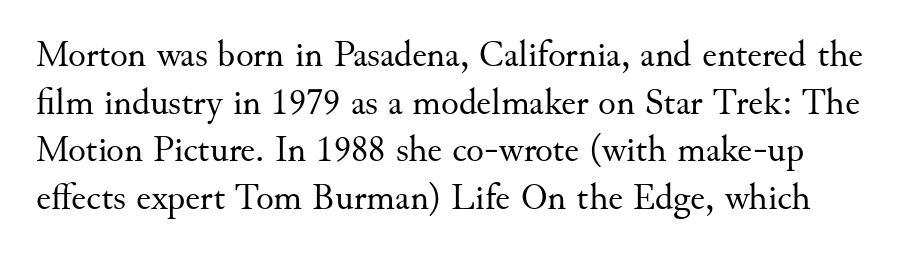
The rendering uses a moderate line-height, typical for paragraphs. Here the glyphs are tracked normally, forming tight word shapes. Observe the serifs anchoring each vertical stroke in this sample. A typesetter would mark this as roman, not italic. The letters look calm and open, with moderate or lighter stems. Note the varied advance widths — an 'i' is clearly narrower than an 'm'.
